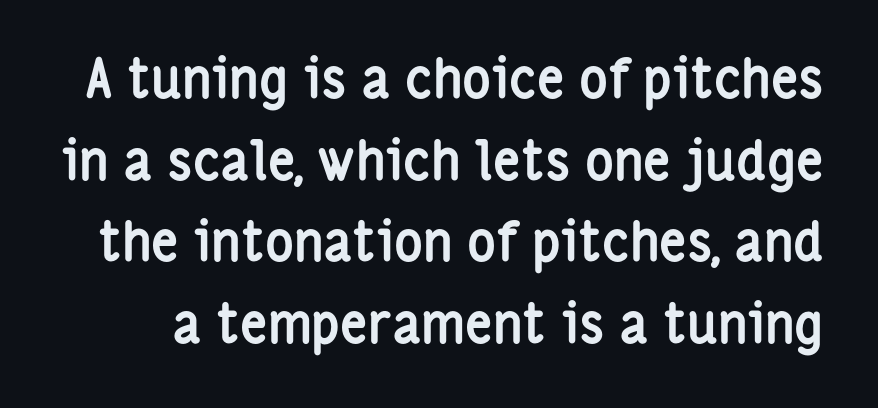
Q: Is the text bold? A: Yes.
Q: Is the text italic (slanted)? A: No, it is upright.
Q: Is the typeface a serif or a sans-serif typeface? A: Sans-serif.
Q: Is the text underlined? A: No.
Q: Is the spacing between letters normal or unusually wide? A: Normal.
Q: Is the spacing between lines tight, normal or loose? A: Normal.
Q: Width (condensed, normal, or wide)? A: Condensed.
Q: Stroke contrast? A: Low.
Q: x-height? A: Medium.
Q: Monospaced? A: No.
